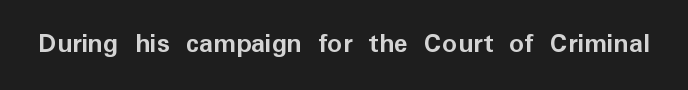
{"serif": "no", "italic": "no", "bold": "yes", "weight": "semibold", "width": "normal", "stroke_contrast": "low", "x_height": "medium", "monospaced": "no", "underline": "no", "letter_spacing": "normal", "letter_spacing_em": 0.0, "glyph_px": 29}
